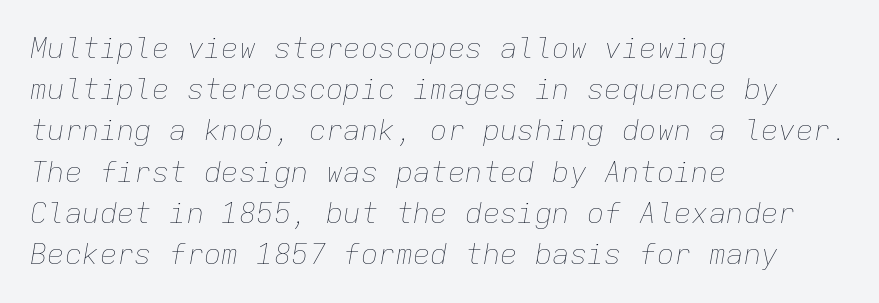
No heavy texture on the line: the type isn't bold. Here the glyphs are tracked normally, forming tight word shapes. Do the characters align in a grid? Yes, the font is monospaced. The rag falls on the right side of this text block. Would a proofreader flag this as italicized? Yes.
